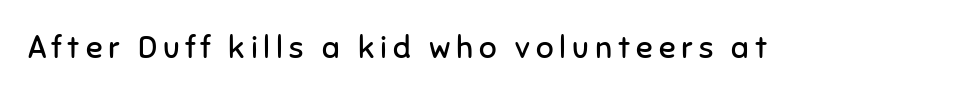
Q: Is the text bold? A: No.
Q: Is the text italic (slanted)? A: No, it is upright.
Q: Is the typeface a serif or a sans-serif typeface? A: Sans-serif.
Q: Is the text underlined? A: No.
Q: Width (condensed, normal, or wide)? A: Normal.
Q: Stroke contrast? A: Low.
Q: x-height? A: Medium.
Q: Monospaced? A: No.
